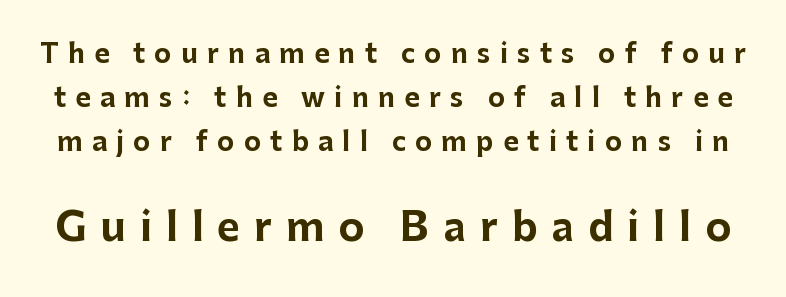
The image shows 39 px bold sans-serif type, upright; set normal line spacing (1.7x), unusually wide letter spacing (+0.36 em), not underlined; the second (bottom) block is 1.5x larger; low stroke contrast and a medium x-height.
